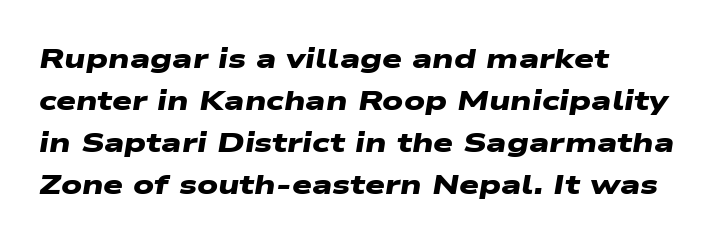
The image shows 28 px heavy, wide sans-serif type; set left-aligned, normal line spacing (1.5x), normal letter spacing, not underlined; low stroke contrast and a medium x-height.
